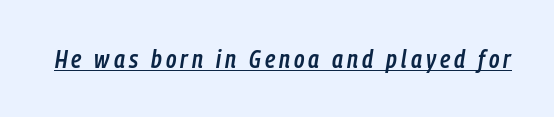
The image shows 25 px text type, italic (leaning right); set underlined.
